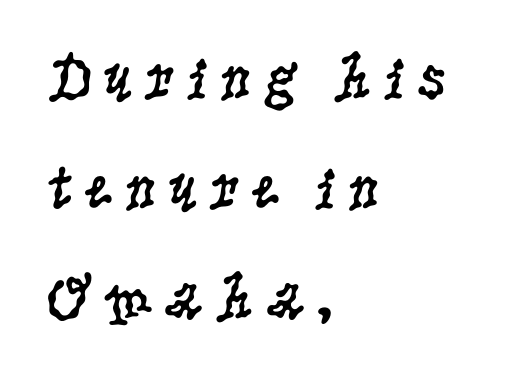
The image shows 64 px regular-weight, condensed serif type; set left-aligned, line spacing 1.72x, not underlined; low stroke contrast and a large x-height.
